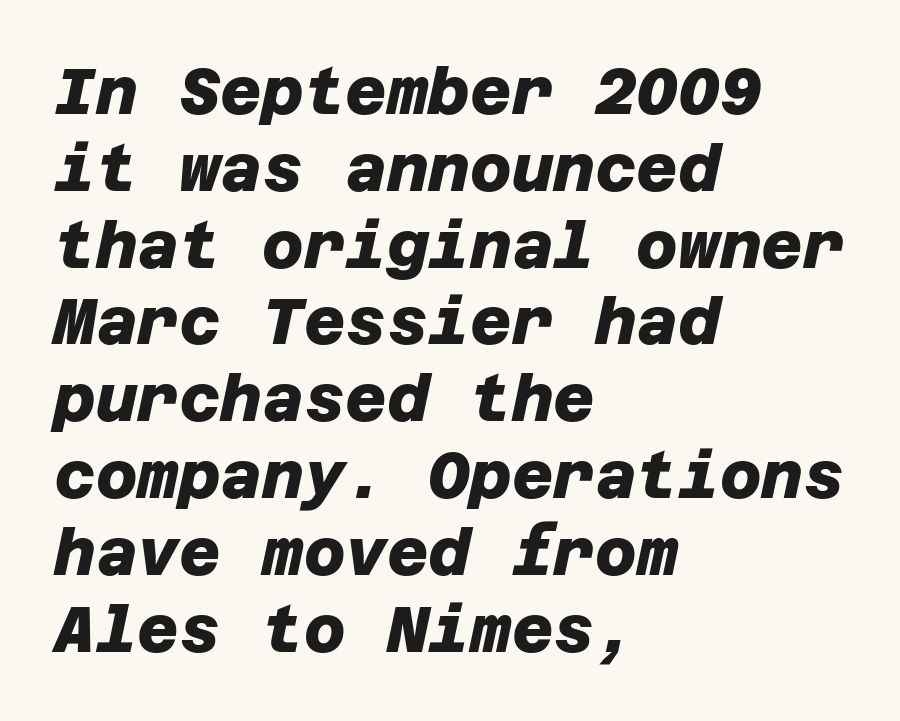
{"serif": "no", "bold": "yes", "weight": "heavy", "width": "normal", "stroke_contrast": "low", "x_height": "large", "underline": "no", "align": "left", "line_spacing_ratio": 1.2, "letter_spacing": "normal", "letter_spacing_em": 0.0, "glyph_px": 64}
